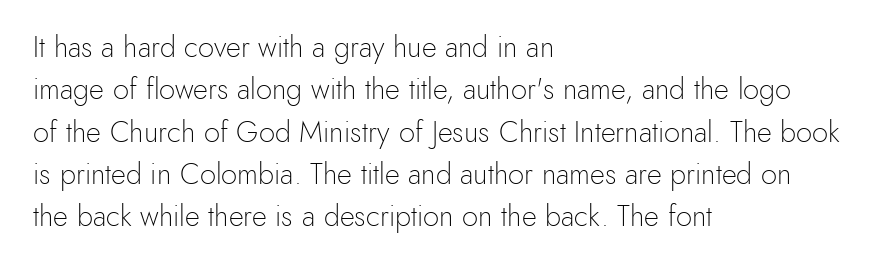
{"serif": "no", "italic": "no", "bold": "no", "weight": "light", "width": "normal", "x_height": "small", "monospaced": "no", "underline": "no", "align": "left", "line_spacing": "normal", "line_spacing_ratio": 1.46, "letter_spacing": "normal", "letter_spacing_em": 0.0, "glyph_px": 29}
